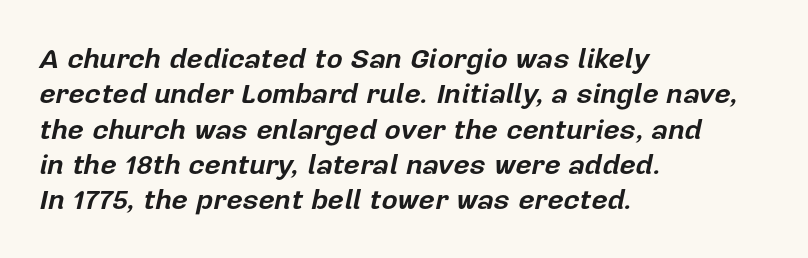
Q: Is the text bold? A: Yes.
Q: Is the text italic (slanted)? A: Yes, it leans right by about 12 degrees.
Q: Is the text underlined? A: No.
Q: How is the paragraph aligned? A: Left-aligned.
Q: Is the spacing between letters normal or unusually wide? A: Normal.
Q: Is the spacing between lines tight, normal or loose? A: Normal.
Q: Width (condensed, normal, or wide)? A: Normal.
Q: Stroke contrast? A: Low.
Q: x-height? A: Medium.
Q: Monospaced? A: No.
